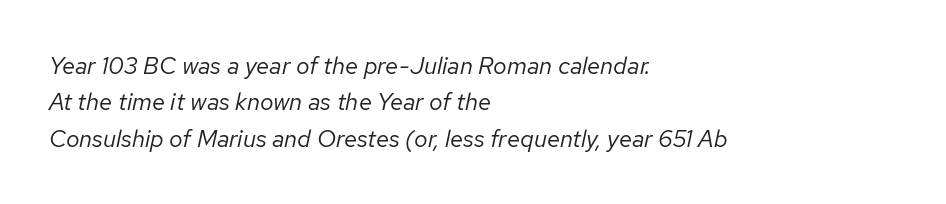
The image shows 24 px text type, italic (leaning right); set left-aligned, normal line spacing (1.52x), normal letter spacing, not underlined.
